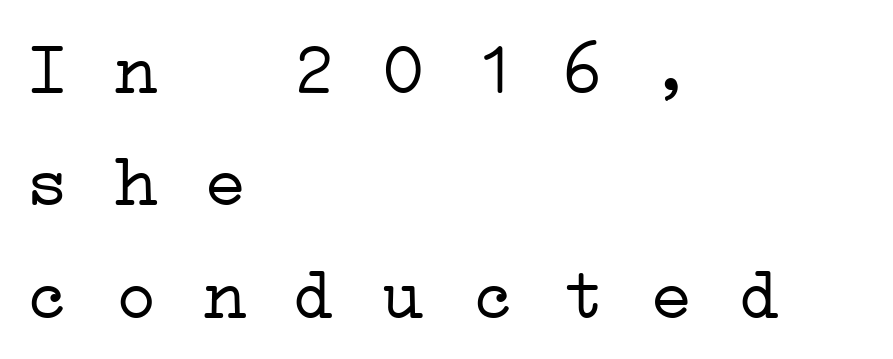
{"serif": "yes", "bold": "no", "weight": "light", "width": "wide", "stroke_contrast": "low", "x_height": "medium", "monospaced": "yes", "underline": "no", "align": "left", "line_spacing": "normal", "line_spacing_ratio": 1.52, "letter_spacing": "normal", "letter_spacing_em": 0.0, "glyph_px": 74}
